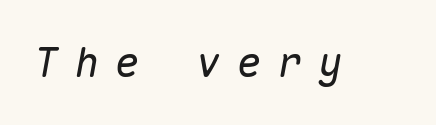
Q: Is the text bold? A: No.
Q: Is the text italic (slanted)? A: Yes, it leans right by about 10 degrees.
Q: Is the text underlined? A: No.
Q: Is the spacing between letters normal or unusually wide? A: Unusually wide.
Q: Width (condensed, normal, or wide)? A: Normal.
Q: Stroke contrast? A: Low.
Q: x-height? A: Medium.
Q: Monospaced? A: Yes.
